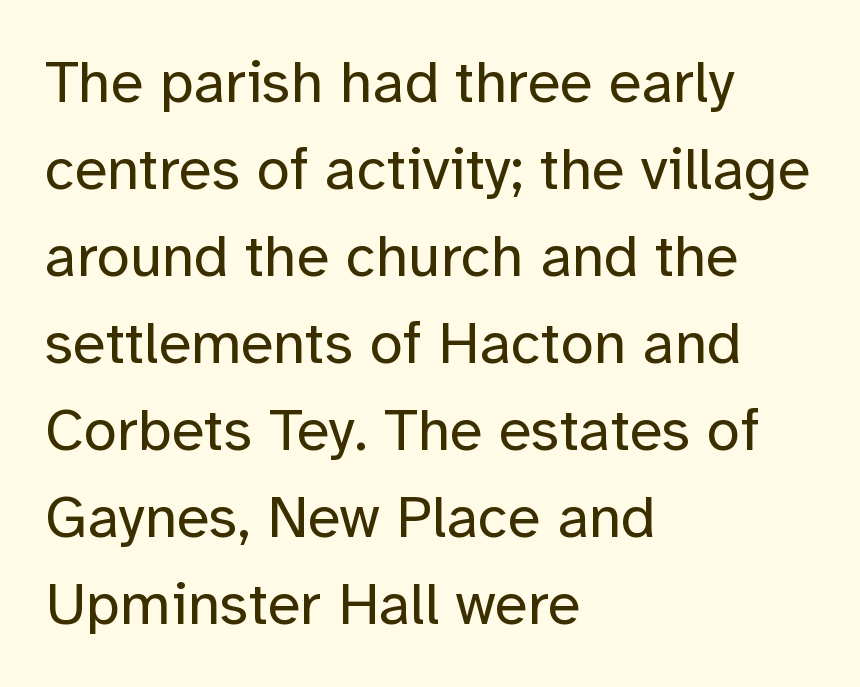
{"serif": "no", "italic": "no", "bold": "no", "weight": "regular", "width": "normal", "stroke_contrast": "low", "x_height": "medium", "monospaced": "no", "underline": "no", "align": "left", "line_spacing": "normal", "line_spacing_ratio": 1.45, "letter_spacing": "normal", "letter_spacing_em": 0.0, "glyph_px": 60}
